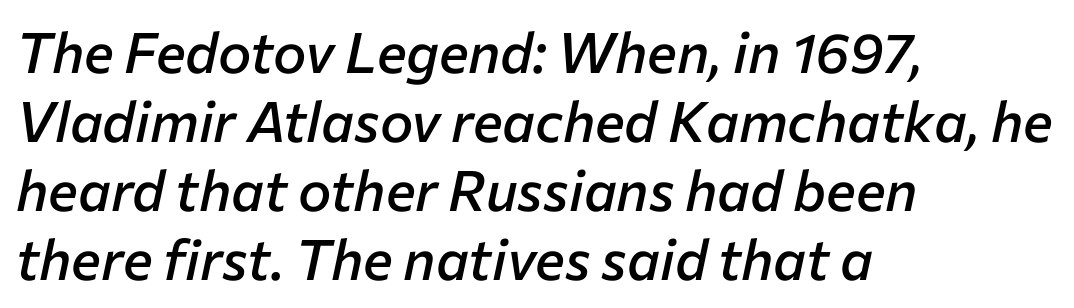
Q: Is the text bold? A: Semi-bold.
Q: Is the text italic (slanted)? A: Yes, it leans right by about 12 degrees.
Q: Is the text underlined? A: No.
Q: How is the paragraph aligned? A: Left-aligned.
Q: Is the spacing between letters normal or unusually wide? A: Normal.
Q: Width (condensed, normal, or wide)? A: Normal.
Q: Stroke contrast? A: Low.
Q: x-height? A: Medium.
Q: Monospaced? A: No.
